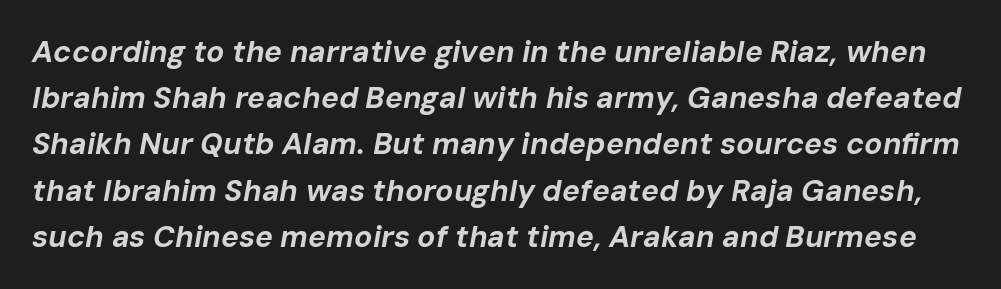
Words float on clear page, feet unadorned. You could not count columns in this text — the font is proportionally spaced. The text carries the slant typical of an italic or oblique font. Compared with an ordinary text face, these strokes are far heavier — a full bold. Compared with typical paragraphs, the rows here are spaced about the same. Tracking here is standard; glyphs follow each other at the usual distance.
